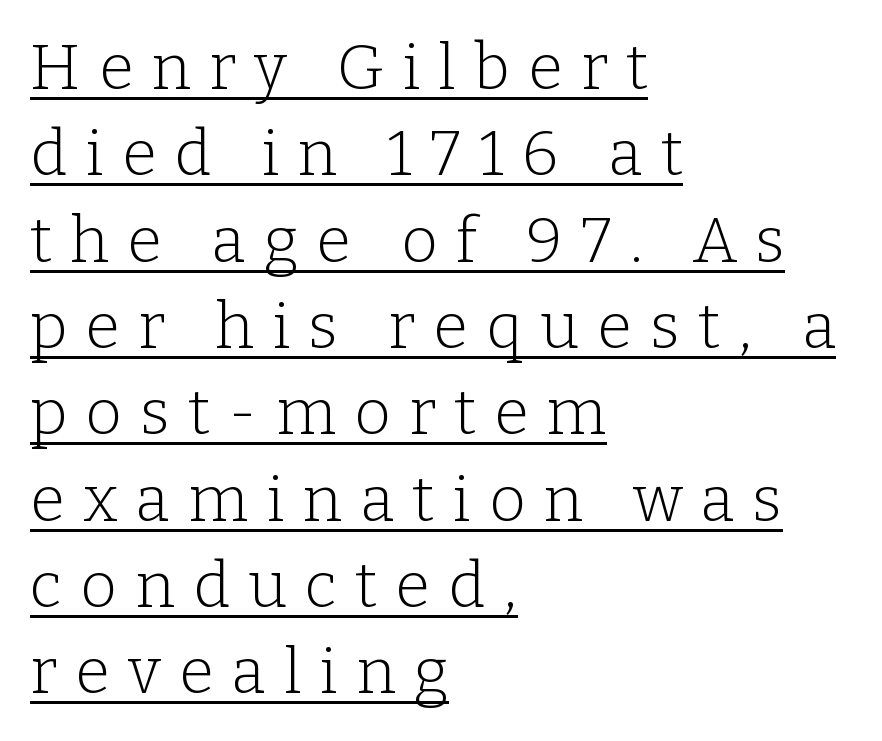
{"serif": "yes", "italic": "no", "bold": "no", "weight": "light", "width": "normal", "stroke_contrast": "low", "x_height": "medium", "monospaced": "no", "underline": "yes", "align": "left", "line_spacing": "normal", "line_spacing_ratio": 1.37, "letter_spacing": "wide", "letter_spacing_em": 0.29, "glyph_px": 63}
